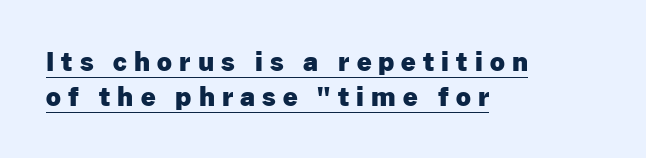
No italicization has been applied; the sample stays upright. Which margin do the lines hug? The left one — the right edge is uneven. On the weight axis this lands at bold, roughly 700. Reading down the column, the eye jumps a familiar distance to each next line. Students, observe the line beneath the letters — that is underlining.
